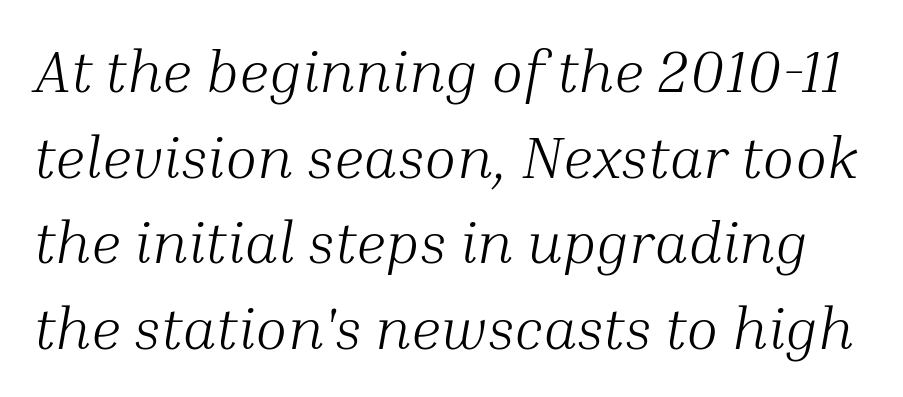
The line texture is even and compact thanks to regular tracking. Typographically, this falls in the serif category. The line-height multiplier appears to be the usual default. Quick note: underline off. This sample has the flowing, uneven cadence of proportional lettering.
